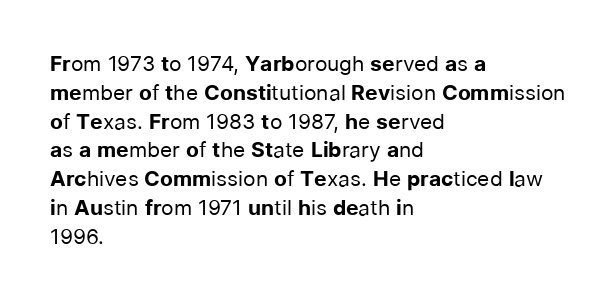
The image shows 21 px text type, upright; set left-aligned, normal line spacing (1.37x), normal letter spacing, not underlined.
